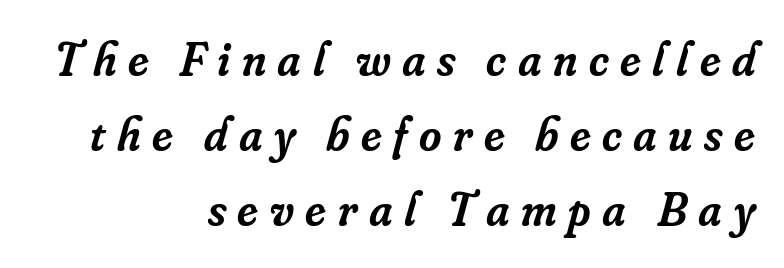
{"serif": "yes", "italic": "yes", "lean": "right", "slant_degrees": 16, "bold": "semi", "weight": "semibold", "width": "normal", "stroke_contrast": "low", "x_height": "small", "monospaced": "no", "underline": "no", "align": "right", "line_spacing": "normal", "line_spacing_ratio": 1.56, "letter_spacing": "wide", "letter_spacing_em": 0.24, "glyph_px": 48}
